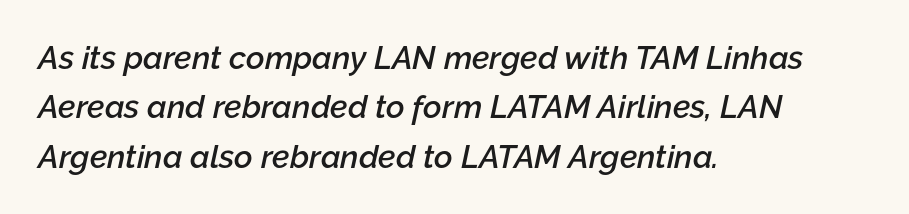
The image shows 32 px semibold type, italic (leaning right); set left-aligned, normal line spacing (1.54x), normal letter spacing, not underlined; low stroke contrast and a medium x-height.
